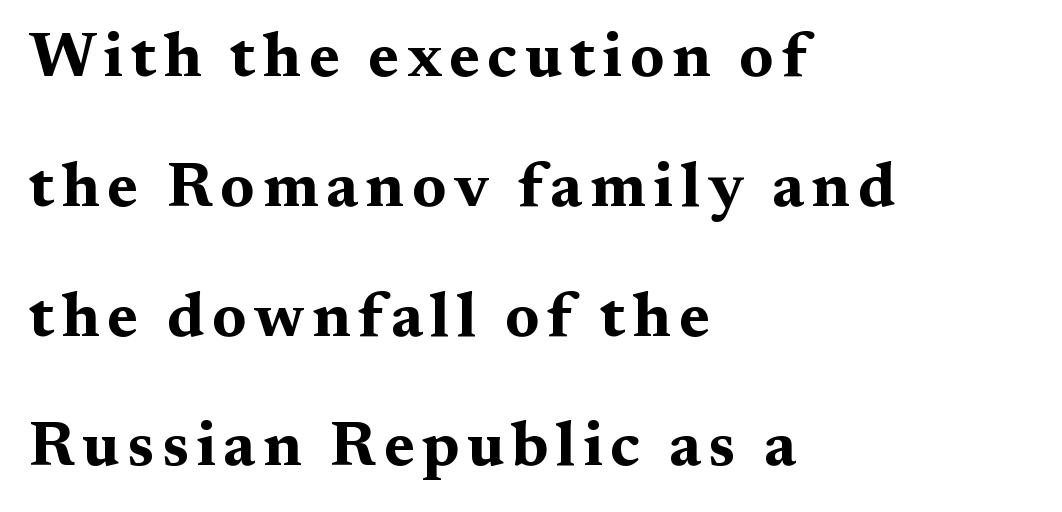
Q: Is the text bold? A: Yes.
Q: Is the text italic (slanted)? A: No, it is upright.
Q: Is the typeface a serif or a sans-serif typeface? A: Serif.
Q: Is the text underlined? A: No.
Q: How is the paragraph aligned? A: Left-aligned.
Q: Is the spacing between lines tight, normal or loose? A: Loose.
Q: Width (condensed, normal, or wide)? A: Wide.
Q: Stroke contrast? A: Medium.
Q: x-height? A: Medium.
Q: Monospaced? A: No.
